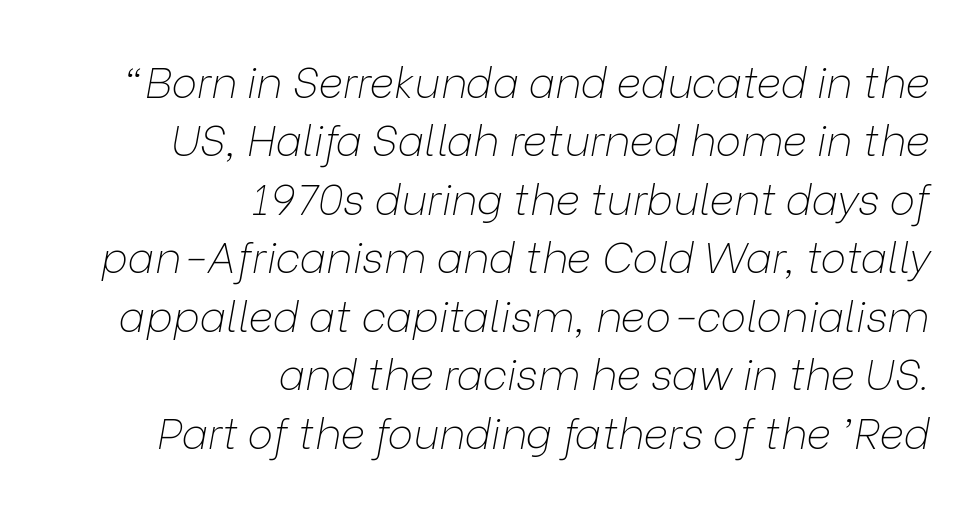
Q: Is the text bold? A: No.
Q: Is the text italic (slanted)? A: Yes, it leans right by about 9 degrees.
Q: Is the text underlined? A: No.
Q: How is the paragraph aligned? A: Right-aligned.
Q: Is the spacing between letters normal or unusually wide? A: Normal.
Q: Is the spacing between lines tight, normal or loose? A: Normal.
Q: Width (condensed, normal, or wide)? A: Normal.
Q: Stroke contrast? A: Low.
Q: x-height? A: Medium.
Q: Monospaced? A: No.
